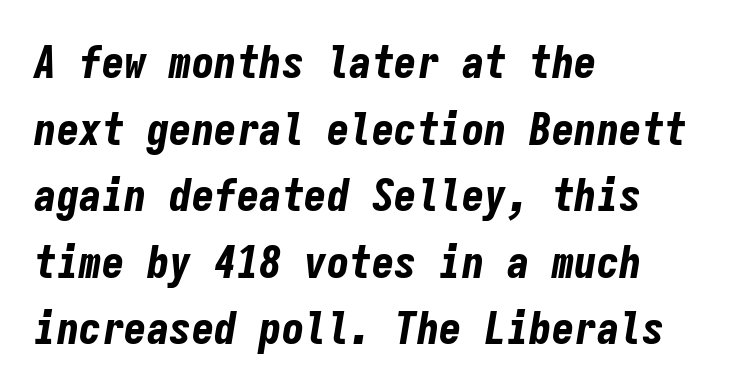
{"italic": "yes", "lean": "right", "slant_degrees": 9, "bold": "yes", "weight": "bold", "width": "condensed", "stroke_contrast": "low", "x_height": "medium", "monospaced": "yes", "underline": "no", "align": "left", "line_spacing": "normal", "line_spacing_ratio": 1.48, "letter_spacing": "normal", "letter_spacing_em": 0.0, "glyph_px": 45}
